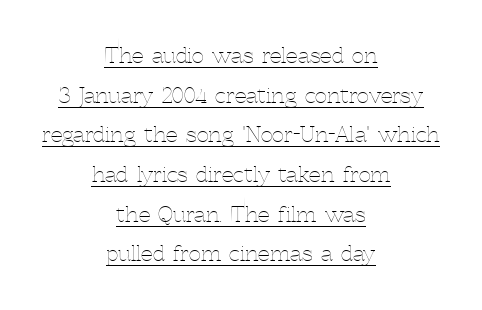
Line starts and ends both wander, symmetrically. Beneath each row of characters lies a ruled line. Tracking value appears to be zero — textbook default spacing. The weight would be labelled regular, book, light, or lighter still. Style check: upright.
